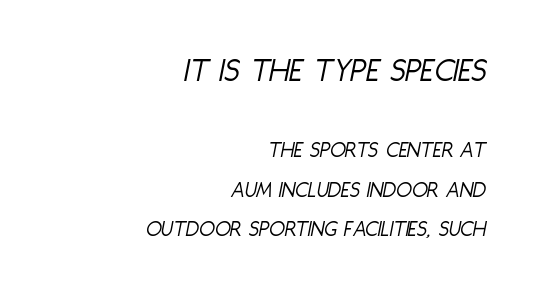
{"italic": "yes", "lean": "right", "slant_degrees": 11, "bold": "no", "weight": "light", "width": "condensed", "stroke_contrast": "low", "x_height": "large", "monospaced": "no", "underline": "no", "align": "right", "line_spacing": "normal", "line_spacing_ratio": 1.7, "letter_spacing": "normal", "letter_spacing_em": 0.0, "larger_block": "first", "size_ratio": 1.52, "glyph_px": 35}
